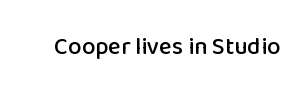
Q: Is the text italic (slanted)? A: No, it is upright.
Q: Is the text underlined? A: No.
Q: Is the spacing between letters normal or unusually wide? A: Normal.
